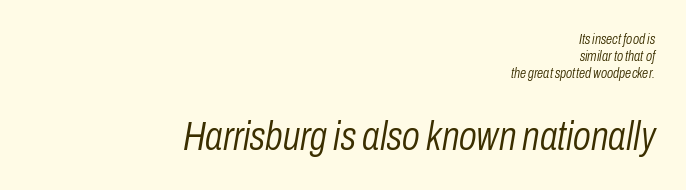
Tall strokes in this sample are angled rather than plumb. Check under the words: just untouched page. These two chunks differ in scale, with the bottom chunk taking the larger measure. Proportional: the letters do not fall into vertical columns.
